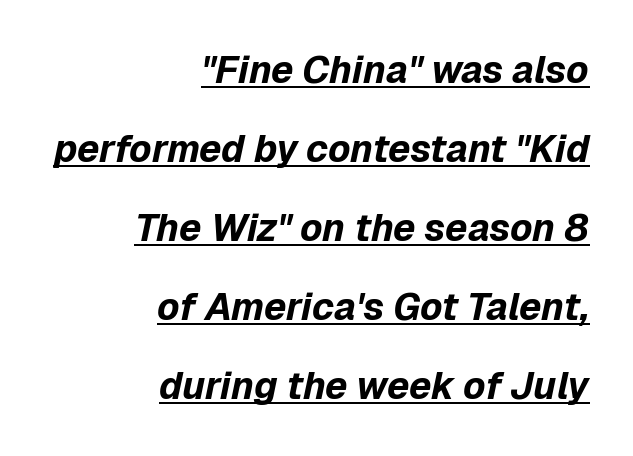
Would a proofreader flag this as italicized? Yes. The horizontal fit of the characters is conventional and even. Typeset ragged left — the right edge is the straight one. Do the characters align in a grid? No, the font is proportional. How would I describe the line gaps? Wide and relaxed.
